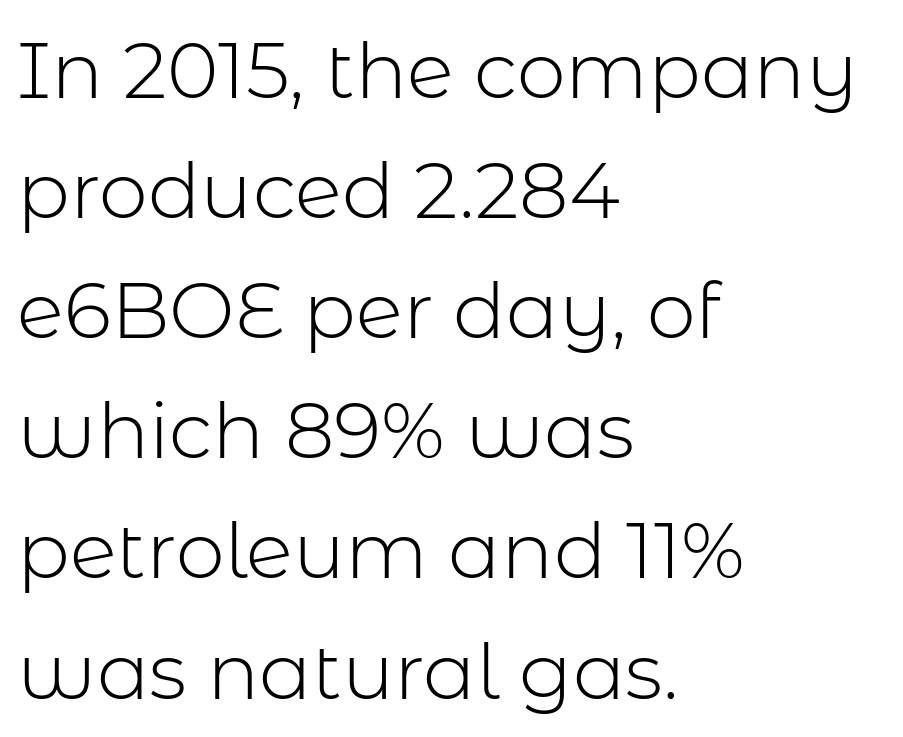
Q: Is the text bold? A: No.
Q: Is the text italic (slanted)? A: No, it is upright.
Q: Is the typeface a serif or a sans-serif typeface? A: Sans-serif.
Q: Is the text underlined? A: No.
Q: How is the paragraph aligned? A: Left-aligned.
Q: Is the spacing between letters normal or unusually wide? A: Normal.
Q: Is the spacing between lines tight, normal or loose? A: Normal.
Q: Width (condensed, normal, or wide)? A: Normal.
Q: Stroke contrast? A: Low.
Q: x-height? A: Medium.
Q: Monospaced? A: No.
